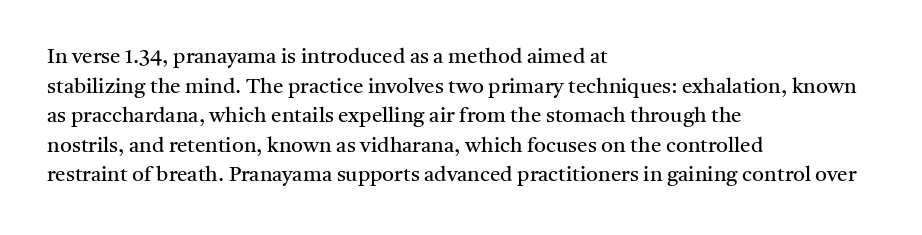
Quick note: underline off. Do the letters lean? They stand straight. The text block is weighted toward the left margin, trailing off unevenly rightward. This rendering leaves character spacing at its baseline value. Vertical spacing — default.
